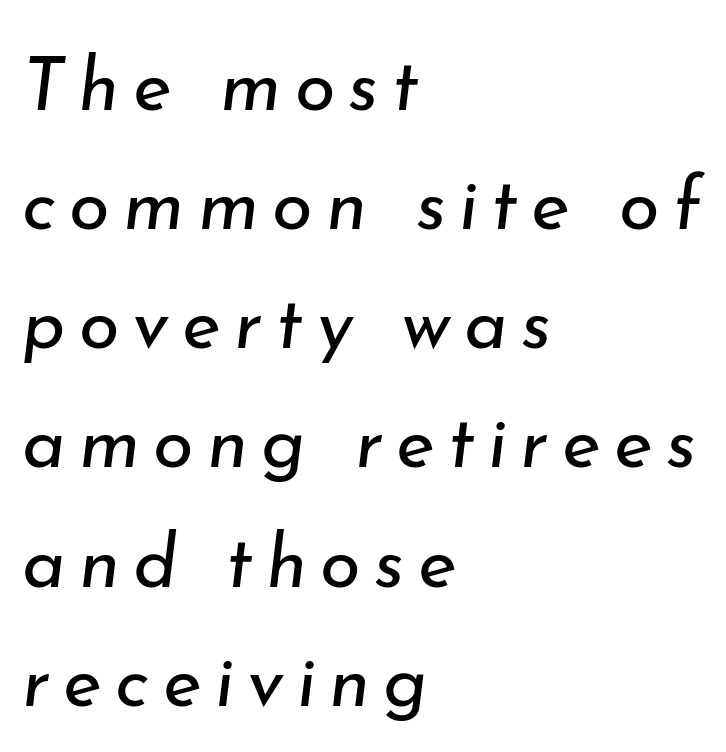
Emphasis-style slanted type is in use. The letters advance in unequal steps, a hallmark of proportional type. The lines sit at an ordinary, default distance from one another. Letters have the restrained weight of plain body copy at most.
